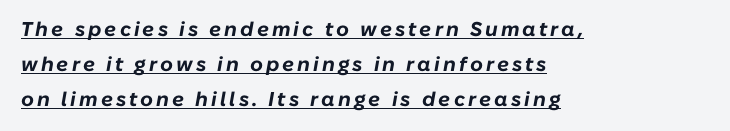
Q: Is the text bold? A: Yes.
Q: Is the text italic (slanted)? A: Yes, it leans right by about 10 degrees.
Q: Is the text underlined? A: Yes.
Q: How is the paragraph aligned? A: Left-aligned.
